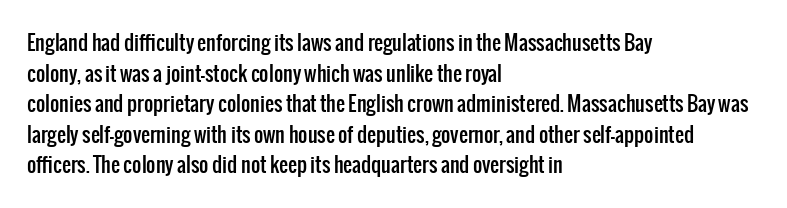
{"italic": "no", "underline": "no", "align": "left", "line_spacing": "normal", "line_spacing_ratio": 1.53, "letter_spacing": "normal", "letter_spacing_em": 0.0, "glyph_px": 20}
